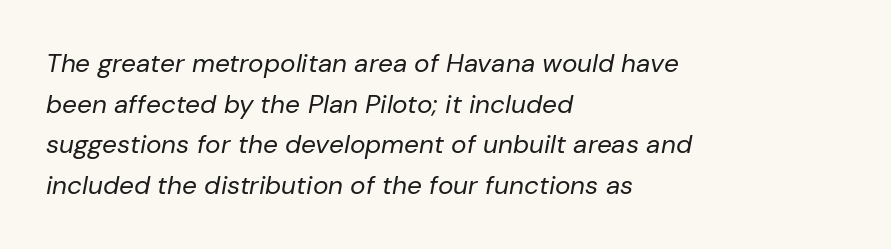
The image shows 26 px text type, italic (leaning right); set left-aligned, normal line spacing (1.56x), normal letter spacing, not underlined.
